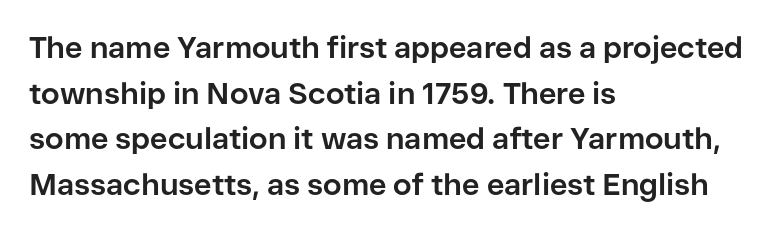
Q: Is the text bold? A: Yes.
Q: Is the text italic (slanted)? A: No, it is upright.
Q: Is the typeface a serif or a sans-serif typeface? A: Sans-serif.
Q: Is the text underlined? A: No.
Q: How is the paragraph aligned? A: Left-aligned.
Q: Is the spacing between letters normal or unusually wide? A: Normal.
Q: Is the spacing between lines tight, normal or loose? A: Normal.
Q: Width (condensed, normal, or wide)? A: Normal.
Q: Stroke contrast? A: Low.
Q: x-height? A: Medium.
Q: Monospaced? A: No.
